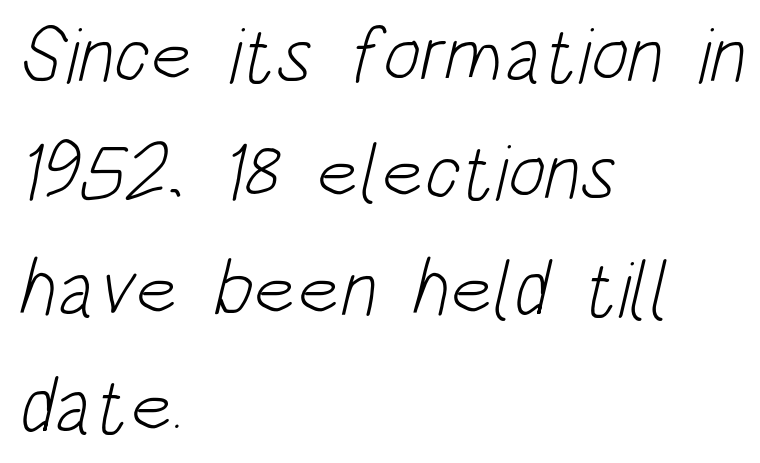
Q: Is the text bold? A: No.
Q: Is the typeface a serif or a sans-serif typeface? A: Sans-serif.
Q: Is the text underlined? A: No.
Q: How is the paragraph aligned? A: Left-aligned.
Q: Is the spacing between letters normal or unusually wide? A: Normal.
Q: Is the spacing between lines tight, normal or loose? A: Normal.
Q: Width (condensed, normal, or wide)? A: Condensed.
Q: Stroke contrast? A: Low.
Q: x-height? A: Large.
Q: Monospaced? A: No.
